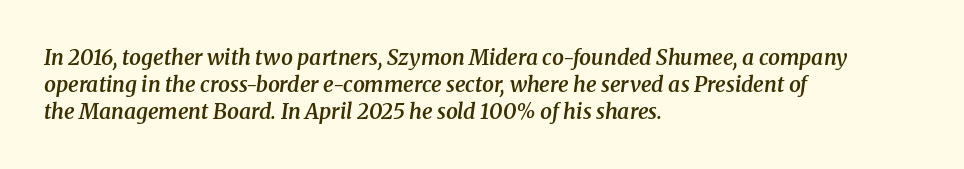
The image shows 21 px text type, italic (leaning right); set left-aligned, normal line spacing (1.28x), normal letter spacing, not underlined.
